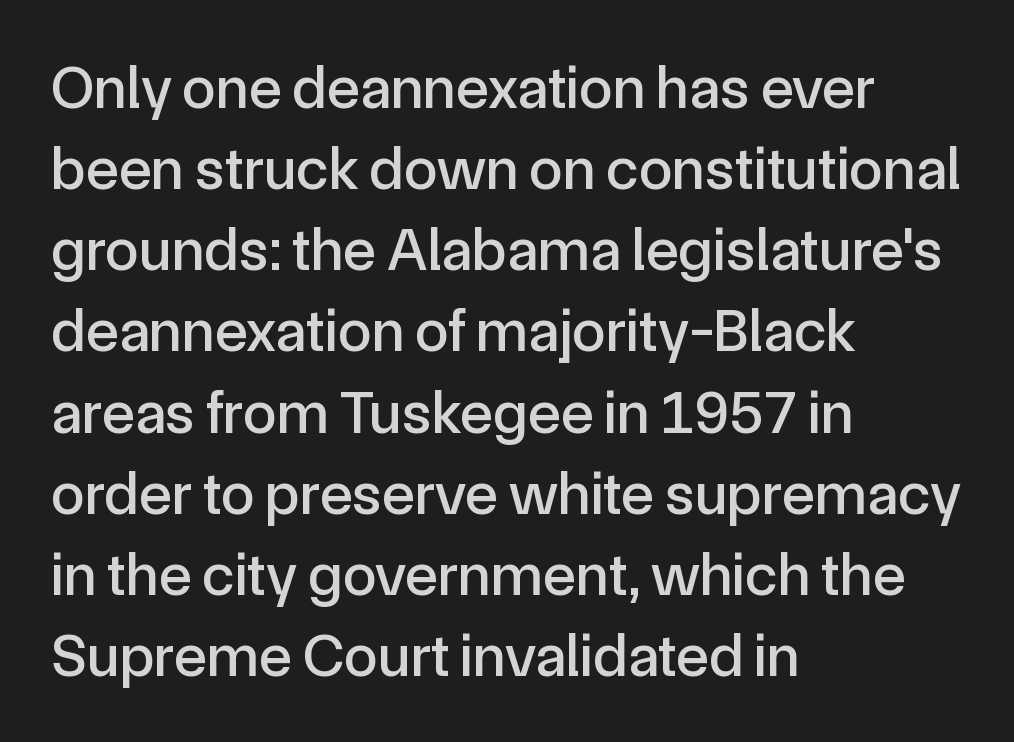
Between one letter and the next there's only the usual sliver of space. Which margin do the lines hug? The left one — the right edge is uneven. Spacing verdict: proportional, widths tailored to each character. The rendering shows plain stroke endings on the letterforms — a sans-serif design. Italic? Not at all — the glyphs are vertical. A clean baseline with only descenders dipping below it.
